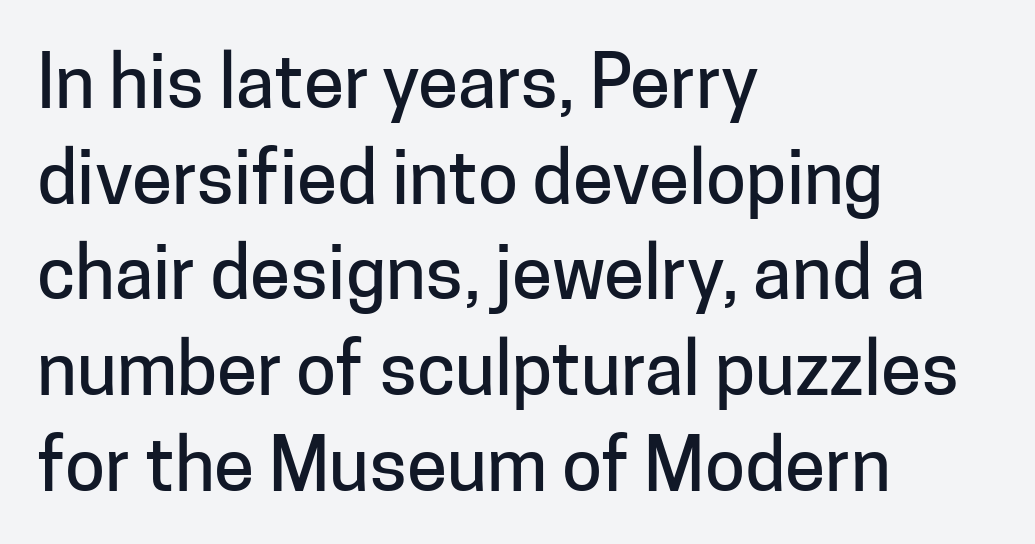
Observe the absence of serifs on each vertical stroke in this sample. Between one letter and the next there's only the usual sliver of space. The letters stand straight up with perfectly vertical stems. Leading: standard. Alignment: flush left. The space beneath each line is pristine and unruled.
